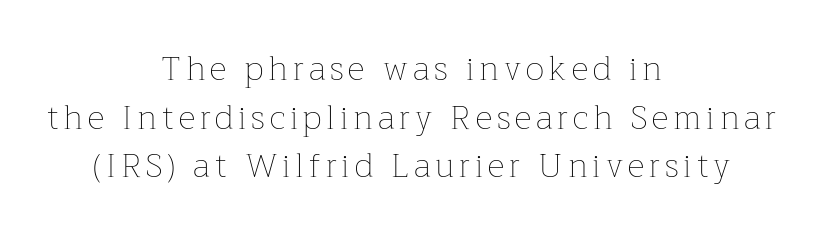
{"italic": "no", "bold": "no", "weight": "thin", "width": "normal", "stroke_contrast": "low", "x_height": "medium", "monospaced": "no", "underline": "no", "align": "center", "line_spacing": "normal", "line_spacing_ratio": 1.47, "glyph_px": 33}
